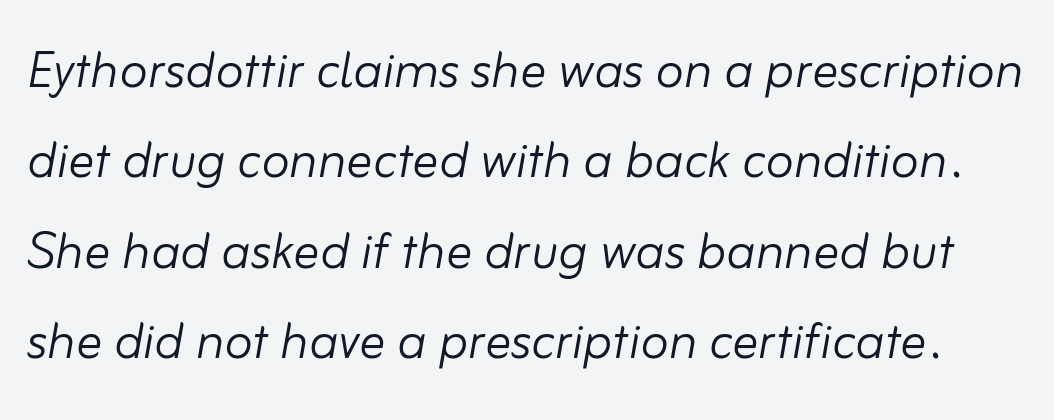
Q: Is the text bold? A: No.
Q: Is the text italic (slanted)? A: Yes, it leans right by about 10 degrees.
Q: Is the text underlined? A: No.
Q: Is the spacing between letters normal or unusually wide? A: Normal.
Q: Is the spacing between lines tight, normal or loose? A: Normal.
Q: Width (condensed, normal, or wide)? A: Normal.
Q: Stroke contrast? A: Low.
Q: x-height? A: Small.
Q: Monospaced? A: No.
